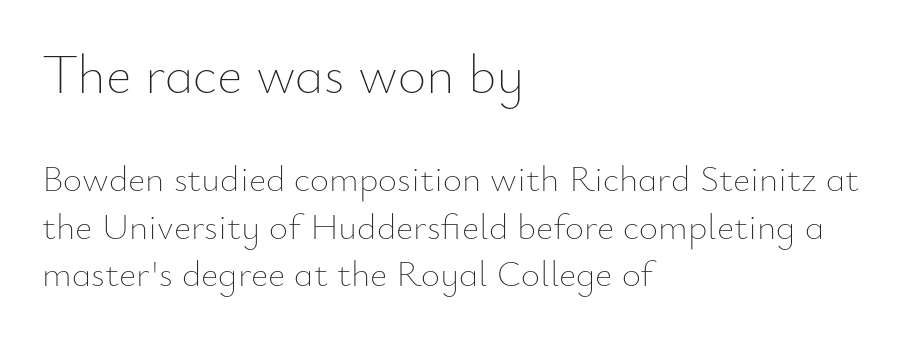
{"italic": "no", "bold": "no", "weight": "thin", "width": "normal", "stroke_contrast": "low", "x_height": "small", "monospaced": "no", "underline": "no", "align": "left", "line_spacing": "normal", "line_spacing_ratio": 1.29, "letter_spacing": "normal", "letter_spacing_em": 0.0, "larger_block": "first", "size_ratio": 1.49, "glyph_px": 55}
